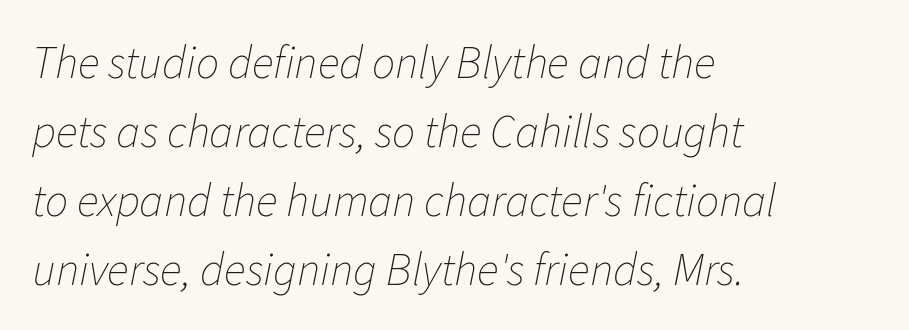
Q: Is the text bold? A: No.
Q: Is the text italic (slanted)? A: Yes, it leans right by about 11 degrees.
Q: Is the text underlined? A: No.
Q: How is the paragraph aligned? A: Left-aligned.
Q: Is the spacing between letters normal or unusually wide? A: Normal.
Q: Is the spacing between lines tight, normal or loose? A: Normal.
Q: Width (condensed, normal, or wide)? A: Normal.
Q: Stroke contrast? A: Low.
Q: x-height? A: Medium.
Q: Monospaced? A: No.
